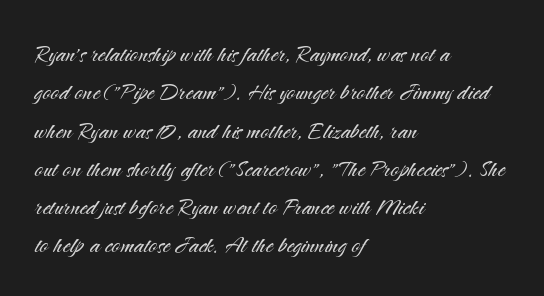
Glance below the letters and you will spot only blank space. Is this a heavy cut? Hardly; it is regular or lighter. Look at the tracking — it's just the regular setting, nothing added. What kind of face is this? One without serifs — a sans. The rendering uses natural spacing where letterforms have individual widths.
